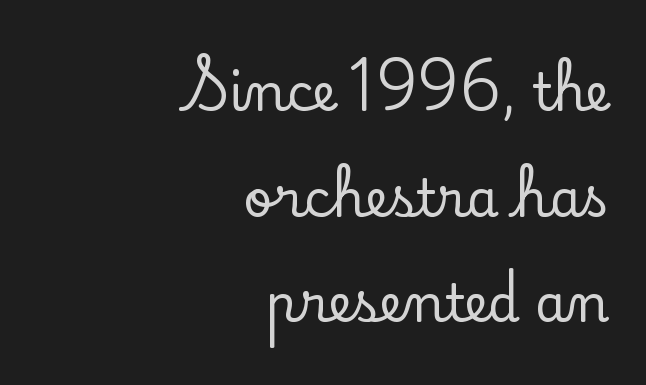
Letter spacing: default. These lines stack with their right ends in a neat column. This is the regular roman posture of the typeface. The rendering uses natural spacing where letterforms have individual widths.
